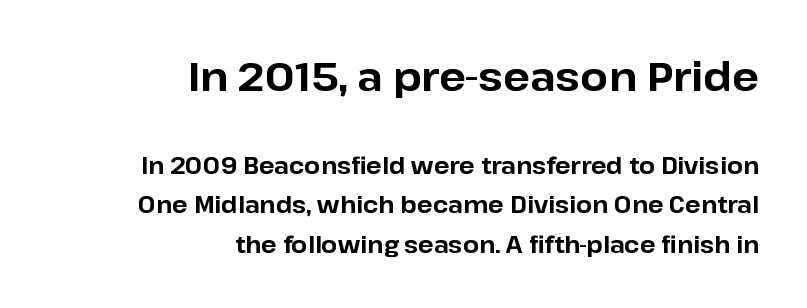
Varying glyph widths throughout — classic text-font behaviour. The specimen omits any rule beneath the text block's lines. Chunky letters — that's bold for sure. The font family rendered here belongs to the sans-serif group. The face used here appears at its bigger size in the upper chunk. Does extra space separate the letters? No, they use regular spacing.
